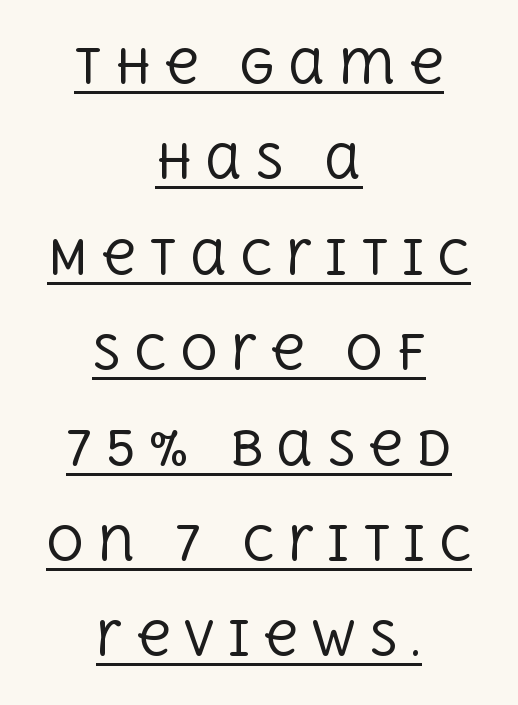
The type is letterspaced generously, with wide tracking. Rows of type keep a wide berth in the vertical direction. The face used here is proportionally spaced, like ordinary book or web type. Emphasis is given by a line drawn under the lettering. The paragraph shown floats in the horizontal middle.
